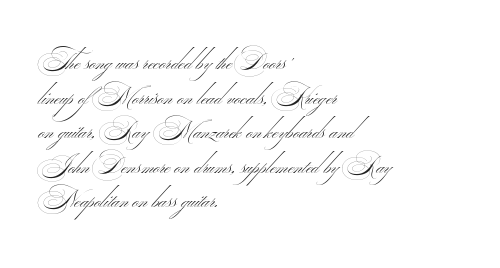
{"bold": "no", "underline": "no", "align": "left", "line_spacing": "normal", "line_spacing_ratio": 1.33, "letter_spacing": "normal", "letter_spacing_em": 0.0, "glyph_px": 26}
